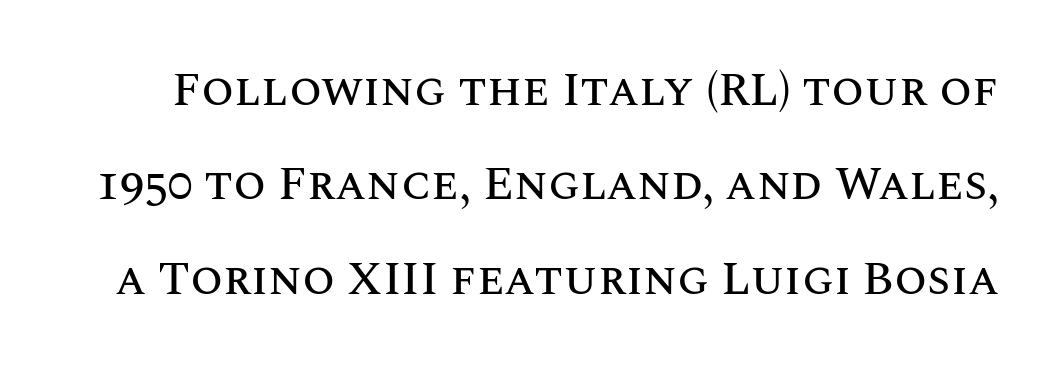
Note the varied advance widths — an 'i' is clearly narrower than an 'm'. A clean baseline with only descenders dipping below it. The passage shown stacks its lines with a broad gap. No extra tracking has been applied to these lines.
